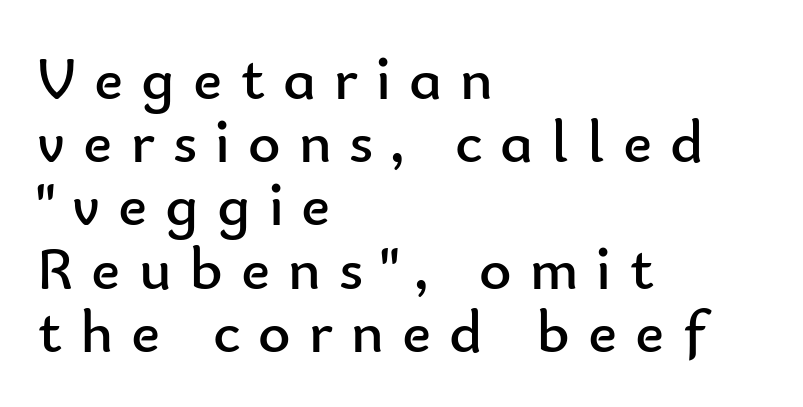
A quiet, ordinary-to-light weight characterises the typeface. Just letters on the line, the space beneath them empty. The lettering holds an erect, upright posture throughout. The rendering uses natural spacing where letterforms have individual widths. Teacher's note: observe the even left margin — that is flush-left alignment.
